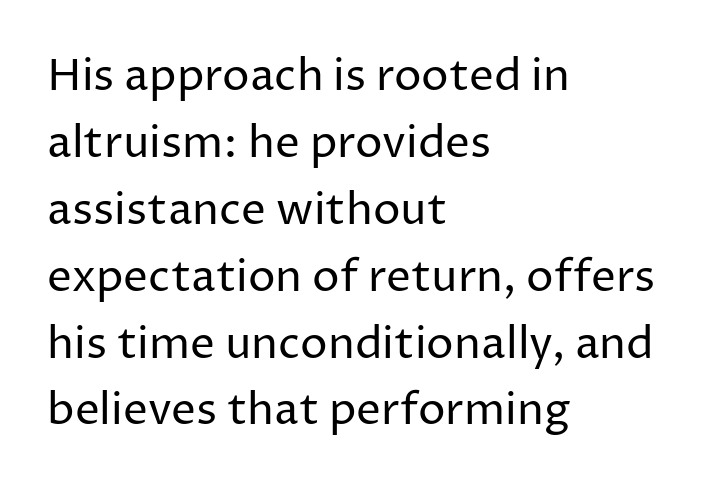
Q: Is the text bold? A: No.
Q: Is the text italic (slanted)? A: No, it is upright.
Q: Is the typeface a serif or a sans-serif typeface? A: Sans-serif.
Q: Is the text underlined? A: No.
Q: How is the paragraph aligned? A: Left-aligned.
Q: Is the spacing between letters normal or unusually wide? A: Normal.
Q: Is the spacing between lines tight, normal or loose? A: Normal.
Q: Width (condensed, normal, or wide)? A: Normal.
Q: Stroke contrast? A: Low.
Q: x-height? A: Medium.
Q: Monospaced? A: No.
